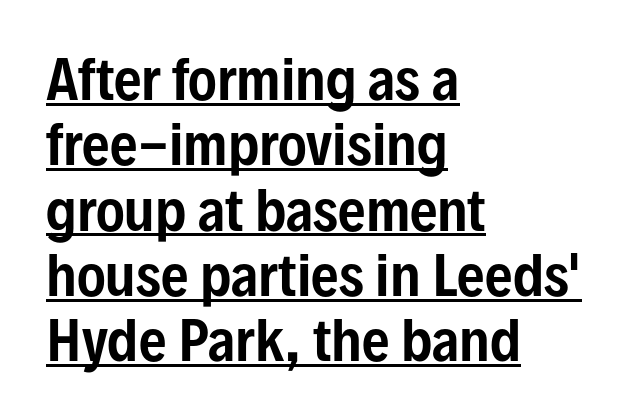
Q: Is the text italic (slanted)? A: No, it is upright.
Q: Is the typeface a serif or a sans-serif typeface? A: Sans-serif.
Q: Is the text underlined? A: Yes.
Q: How is the paragraph aligned? A: Left-aligned.
Q: Is the spacing between letters normal or unusually wide? A: Normal.
Q: Width (condensed, normal, or wide)? A: Condensed.
Q: Stroke contrast? A: Low.
Q: x-height? A: Medium.
Q: Monospaced? A: No.
